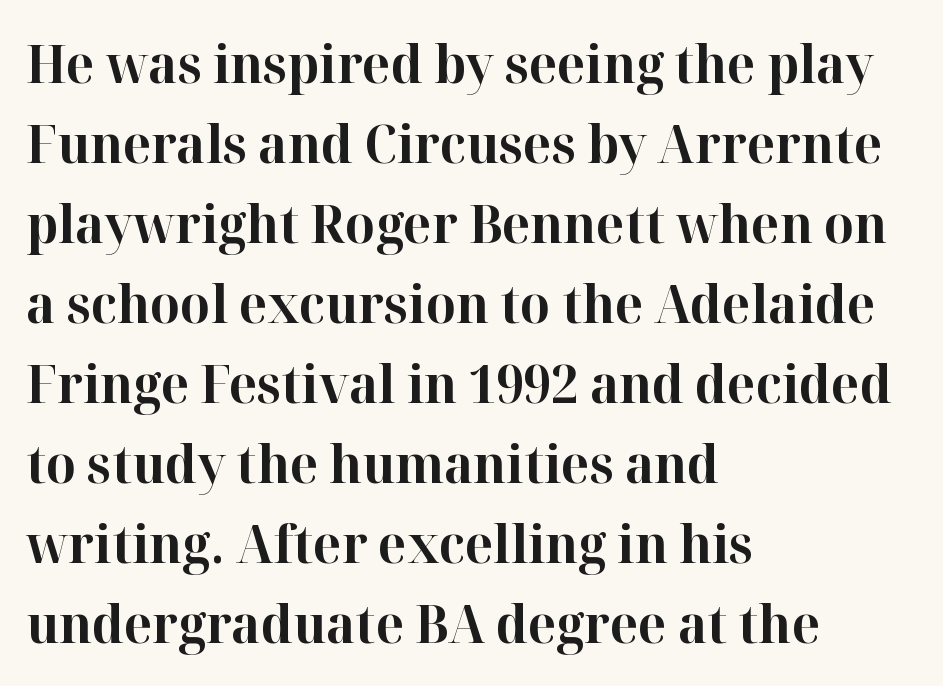
The image shows 53 px bold serif type, upright; set left-aligned, normal line spacing (1.51x), normal letter spacing, not underlined; high stroke contrast and a medium x-height.
